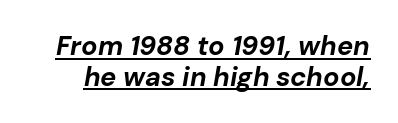
Q: Is the text bold? A: Yes.
Q: Is the text italic (slanted)? A: Yes, it leans right by about 10 degrees.
Q: Is the text underlined? A: Yes.
Q: Is the spacing between letters normal or unusually wide? A: Normal.
Q: Is the spacing between lines tight, normal or loose? A: Tight.
